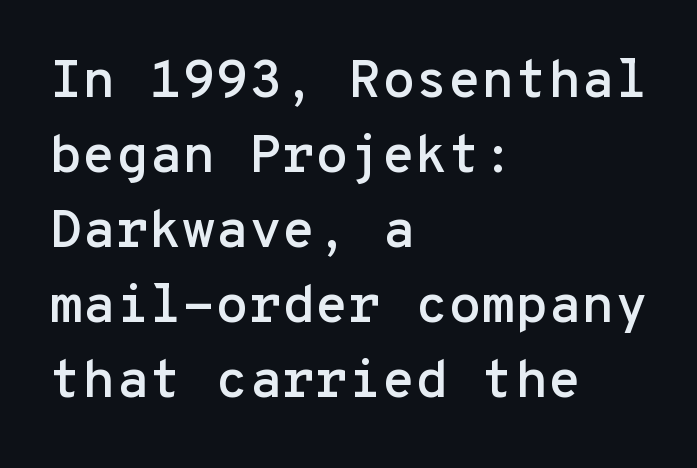
Q: Is the text italic (slanted)? A: No, it is upright.
Q: Is the typeface a serif or a sans-serif typeface? A: Sans-serif.
Q: Is the text underlined? A: No.
Q: How is the paragraph aligned? A: Left-aligned.
Q: Is the spacing between letters normal or unusually wide? A: Normal.
Q: Is the spacing between lines tight, normal or loose? A: Normal.
Q: Width (condensed, normal, or wide)? A: Normal.
Q: Stroke contrast? A: Low.
Q: x-height? A: Medium.
Q: Monospaced? A: Yes.
